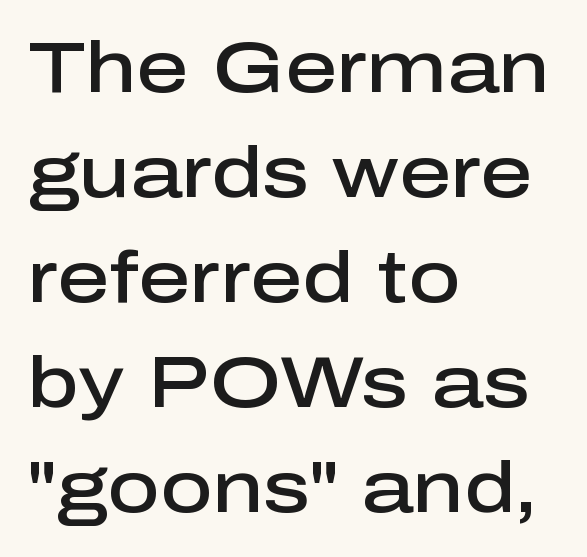
Q: Is the text bold? A: Semi-bold.
Q: Is the text italic (slanted)? A: No, it is upright.
Q: Is the typeface a serif or a sans-serif typeface? A: Sans-serif.
Q: Is the text underlined? A: No.
Q: How is the paragraph aligned? A: Left-aligned.
Q: Is the spacing between letters normal or unusually wide? A: Normal.
Q: Is the spacing between lines tight, normal or loose? A: Normal.
Q: Width (condensed, normal, or wide)? A: Normal.
Q: Stroke contrast? A: Low.
Q: x-height? A: Medium.
Q: Monospaced? A: No.
